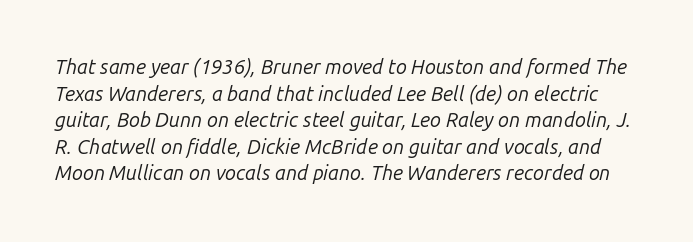
The image shows 20 px text type, italic (leaning right); set normal line spacing (1.33x), normal letter spacing, not underlined.
